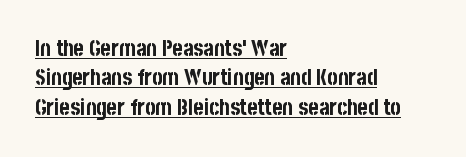
Which margin do the lines hug? The left one — the right edge is uneven. In terms of leading, this rendering sits right in the middle. No italicization has been applied; the sample stays upright. How heavy is the stroke? Heavy — this is a bold. Compared with undecorated copy, this sample adds a rule below the words.
